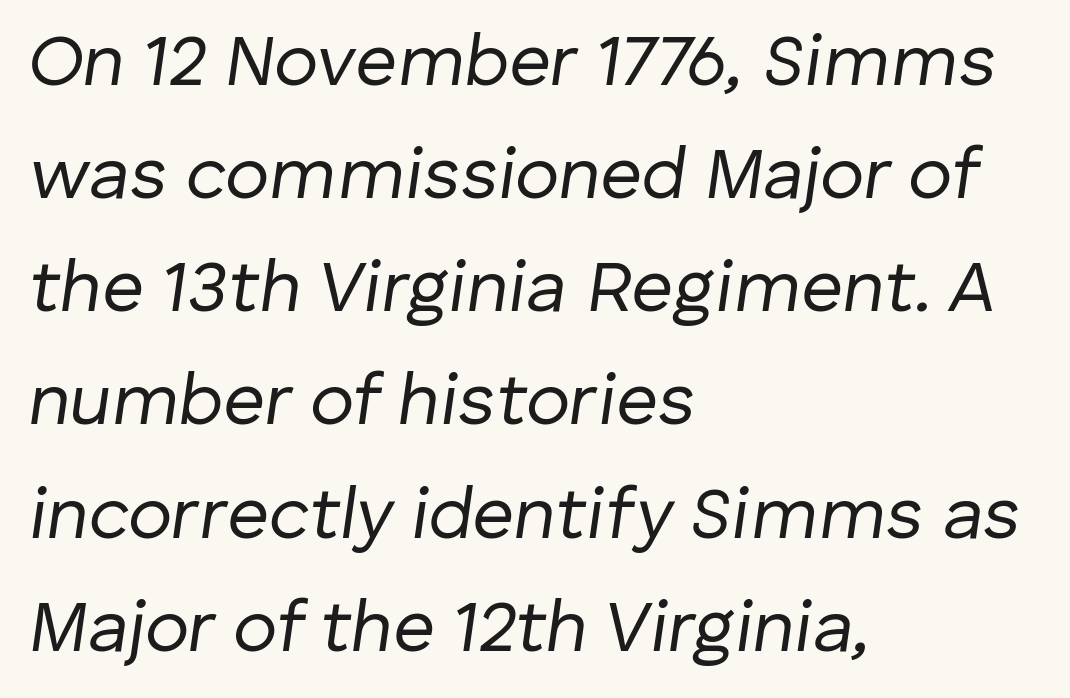
How are the letters spaced? Ordinarily, with no added tracking. The rag falls on the right side of this text block. If you measured baseline to baseline, you'd find a middling distance. Summary of weight: not heavy and not bold. Compared with ordinary roman type, these characters are visibly tilted. Note the varied advance widths — an 'i' is clearly narrower than an 'm'.
